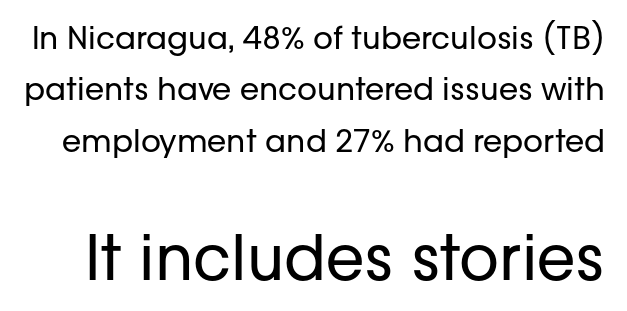
{"serif": "no", "italic": "no", "bold": "no", "weight": "regular", "width": "normal", "stroke_contrast": "low", "x_height": "medium", "monospaced": "no", "underline": "no", "line_spacing": "normal", "line_spacing_ratio": 1.66, "letter_spacing": "normal", "letter_spacing_em": 0.0, "larger_block": "second", "size_ratio": 2.0, "glyph_px": 62}
